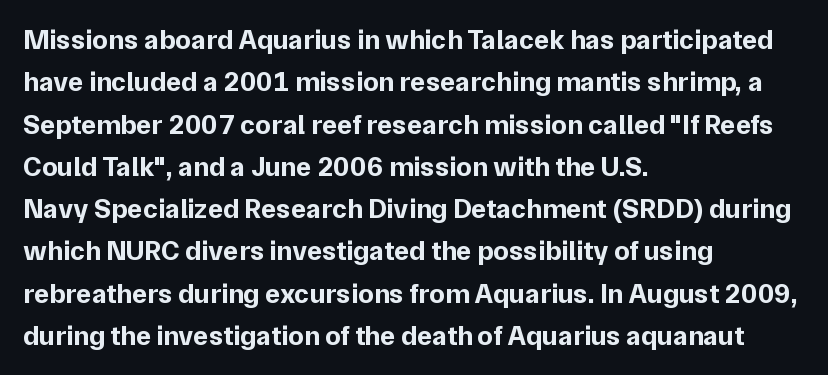
{"serif": "no", "italic": "no", "bold": "yes", "weight": "bold", "width": "normal", "stroke_contrast": "low", "x_height": "medium", "monospaced": "no", "underline": "no", "align": "left", "line_spacing": "normal", "line_spacing_ratio": 1.51, "letter_spacing": "normal", "letter_spacing_em": 0.0, "glyph_px": 28}
